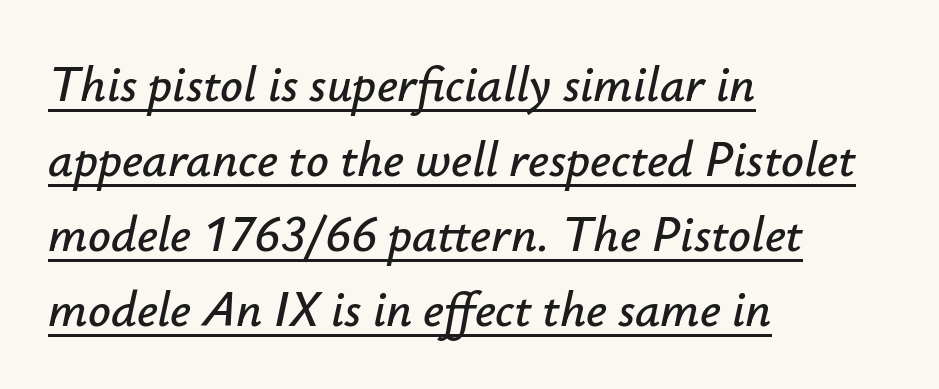
{"italic": "yes", "lean": "right", "slant_degrees": 12, "width": "normal", "stroke_contrast": "low", "x_height": "small", "monospaced": "no", "underline": "yes", "align": "left", "line_spacing": "normal", "line_spacing_ratio": 1.5, "letter_spacing": "normal", "letter_spacing_em": 0.0, "glyph_px": 50}
